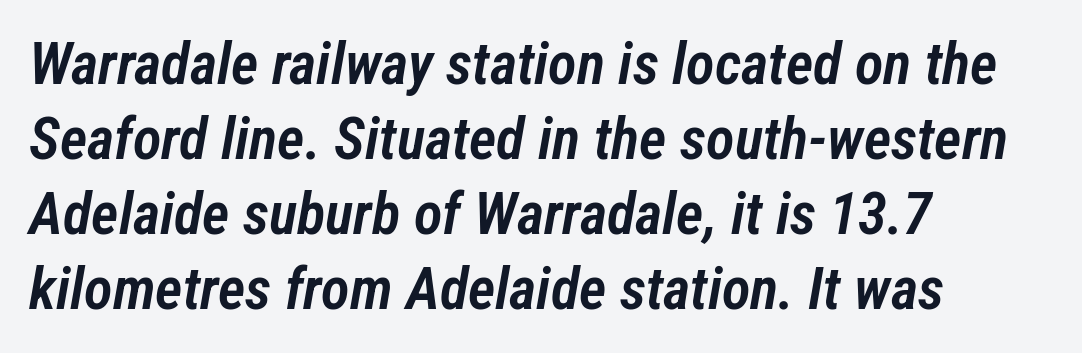
Q: Is the text bold? A: Semi-bold.
Q: Is the text italic (slanted)? A: Yes, it leans right by about 12 degrees.
Q: Is the text underlined? A: No.
Q: How is the paragraph aligned? A: Left-aligned.
Q: Is the spacing between letters normal or unusually wide? A: Normal.
Q: Is the spacing between lines tight, normal or loose? A: Normal.
Q: Width (condensed, normal, or wide)? A: Condensed.
Q: Stroke contrast? A: Low.
Q: x-height? A: Medium.
Q: Monospaced? A: No.
